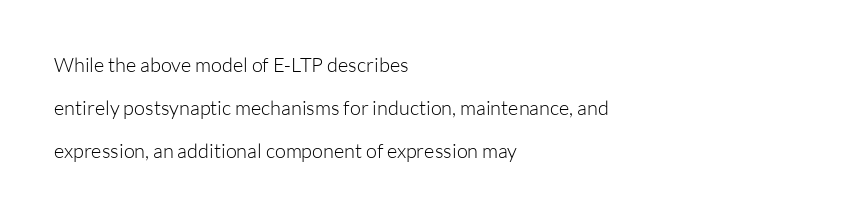
Q: Is the text bold? A: No.
Q: Is the text italic (slanted)? A: No, it is upright.
Q: Is the text underlined? A: No.
Q: How is the paragraph aligned? A: Left-aligned.
Q: Is the spacing between letters normal or unusually wide? A: Normal.
Q: Is the spacing between lines tight, normal or loose? A: Loose.
